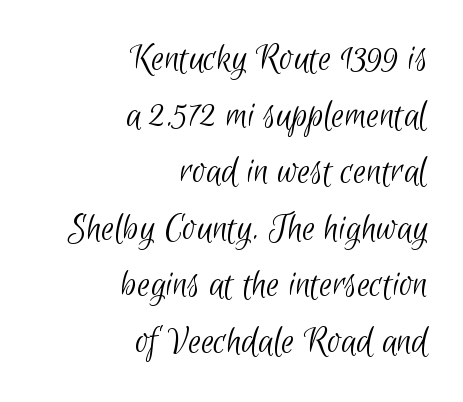
The image shows 41 px light, condensed sans-serif type; set right-aligned, normal line spacing (1.38x), normal letter spacing, not underlined; low stroke contrast and a small x-height.
